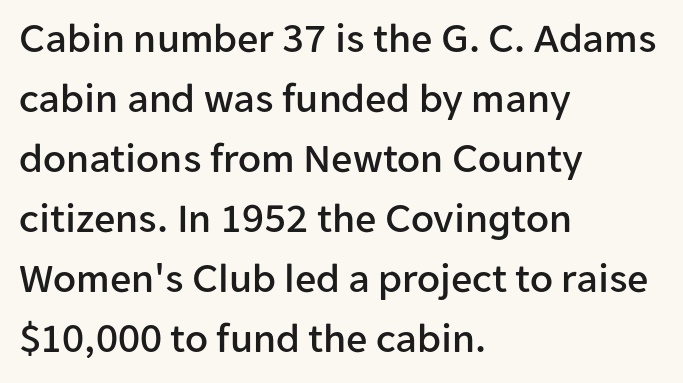
Q: Is the text italic (slanted)? A: No, it is upright.
Q: Is the typeface a serif or a sans-serif typeface? A: Sans-serif.
Q: Is the text underlined? A: No.
Q: How is the paragraph aligned? A: Left-aligned.
Q: Is the spacing between letters normal or unusually wide? A: Normal.
Q: Is the spacing between lines tight, normal or loose? A: Normal.
Q: Width (condensed, normal, or wide)? A: Normal.
Q: Stroke contrast? A: Low.
Q: x-height? A: Medium.
Q: Monospaced? A: No.
